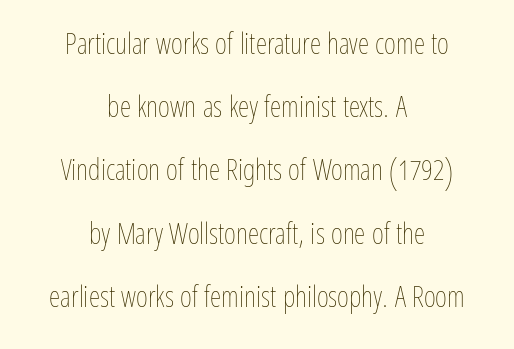
The image shows 29 px thin, condensed type, upright; set centered, loose line spacing (2.18x), normal letter spacing, not underlined; low stroke contrast and a medium x-height.
